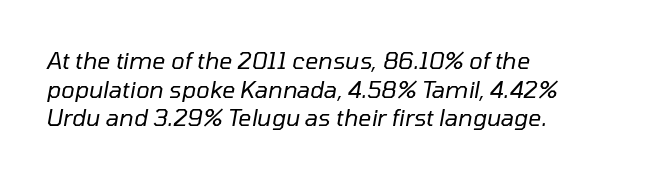
Q: Is the text bold? A: No.
Q: Is the text italic (slanted)? A: Yes, it leans right by about 10 degrees.
Q: Is the text underlined? A: No.
Q: How is the paragraph aligned? A: Left-aligned.
Q: Is the spacing between letters normal or unusually wide? A: Normal.
